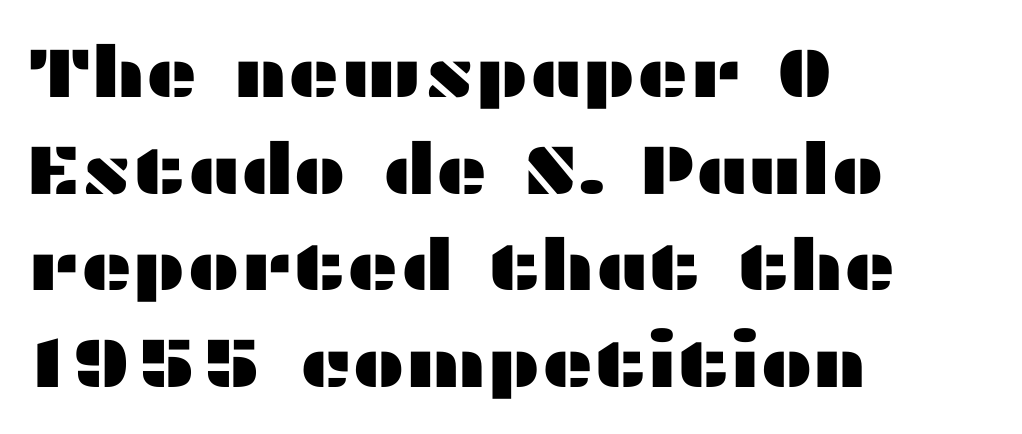
Q: Is the text italic (slanted)? A: No, it is upright.
Q: Is the typeface a serif or a sans-serif typeface? A: Sans-serif.
Q: Is the text underlined? A: No.
Q: How is the paragraph aligned? A: Left-aligned.
Q: Is the spacing between letters normal or unusually wide? A: Normal.
Q: Is the spacing between lines tight, normal or loose? A: Normal.
Q: Width (condensed, normal, or wide)? A: Wide.
Q: Stroke contrast? A: Medium.
Q: x-height? A: Medium.
Q: Monospaced? A: No.
